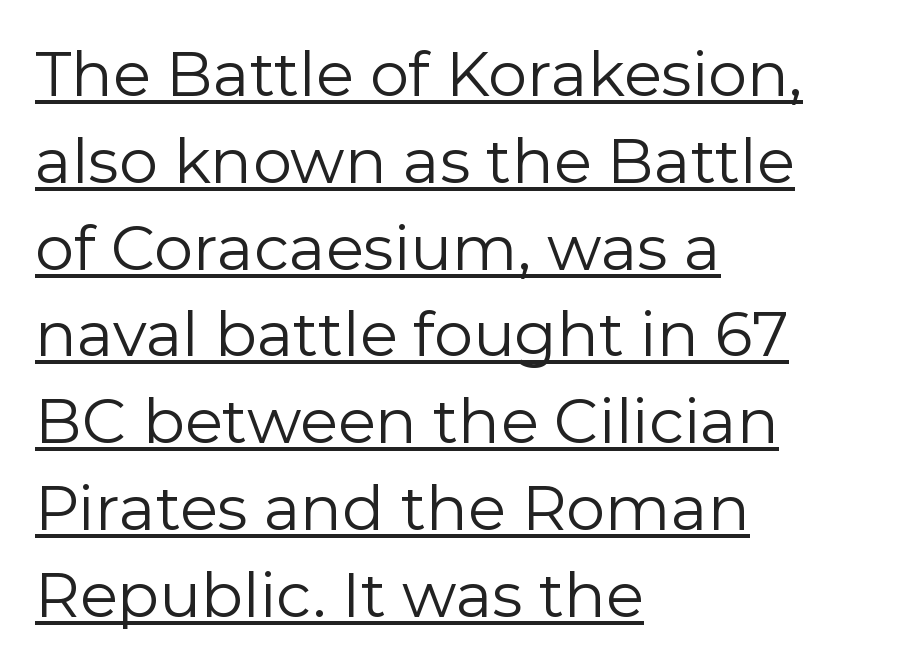
Q: Is the text bold? A: No.
Q: Is the text italic (slanted)? A: No, it is upright.
Q: Is the typeface a serif or a sans-serif typeface? A: Sans-serif.
Q: Is the text underlined? A: Yes.
Q: How is the paragraph aligned? A: Left-aligned.
Q: Is the spacing between letters normal or unusually wide? A: Normal.
Q: Is the spacing between lines tight, normal or loose? A: Normal.
Q: Width (condensed, normal, or wide)? A: Normal.
Q: x-height? A: Medium.
Q: Monospaced? A: No.
